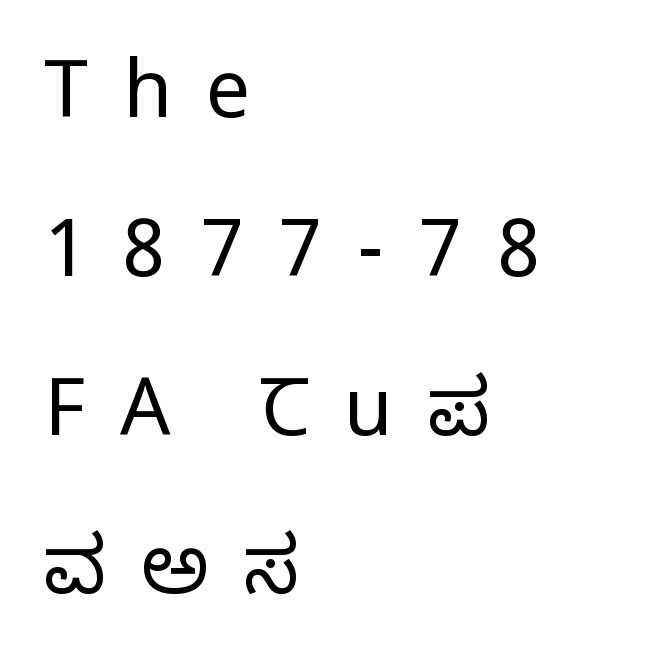
The image shows 79 px regular-weight serif type, upright; set left-aligned, loose line spacing (2.01x), unusually wide letter spacing (+0.44 em), not underlined; low stroke contrast and a large x-height.
